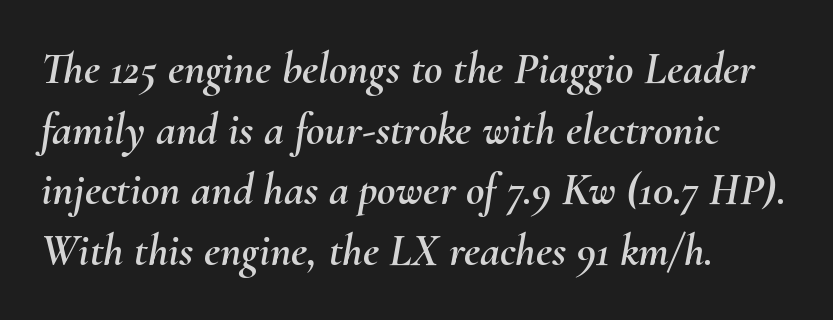
Just letters on the line, the space beneath them empty. There is no visible air inserted between adjacent glyphs. Think of a printed novel: that variable character pitch is what you see here. Each new line begins a customary step beneath the previous one. Observe the lean: these are italic letterforms.
